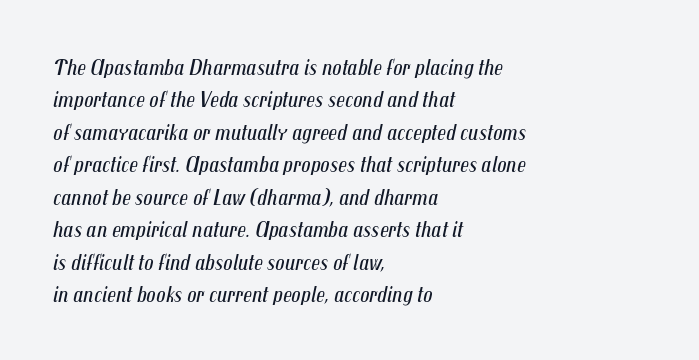
This sample uses plain, unmodified letter spacing. A typesetter would mark this as italic. The letters look calm and open, with moderate or lighter stems. A classic flush-left, rag-right setting is used for this passage. The rendering uses a moderate line-height, typical for paragraphs. Glance below the letters and you will spot only blank space.
